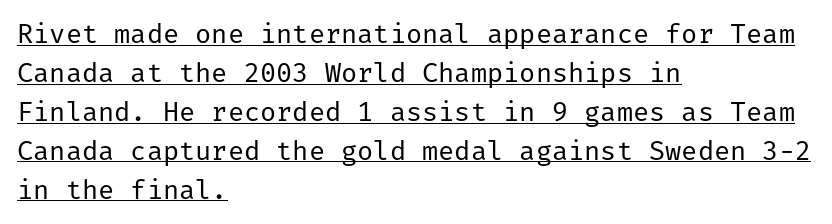
Q: Is the text bold? A: No.
Q: Is the text italic (slanted)? A: No, it is upright.
Q: Is the text underlined? A: Yes.
Q: How is the paragraph aligned? A: Left-aligned.
Q: Is the spacing between letters normal or unusually wide? A: Normal.
Q: Is the spacing between lines tight, normal or loose? A: Normal.
